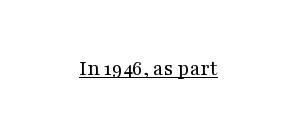
Q: Is the text bold? A: No.
Q: Is the text italic (slanted)? A: No, it is upright.
Q: Is the text underlined? A: Yes.
Q: How is the paragraph aligned? A: Centered.
Q: Is the spacing between letters normal or unusually wide? A: Normal.
